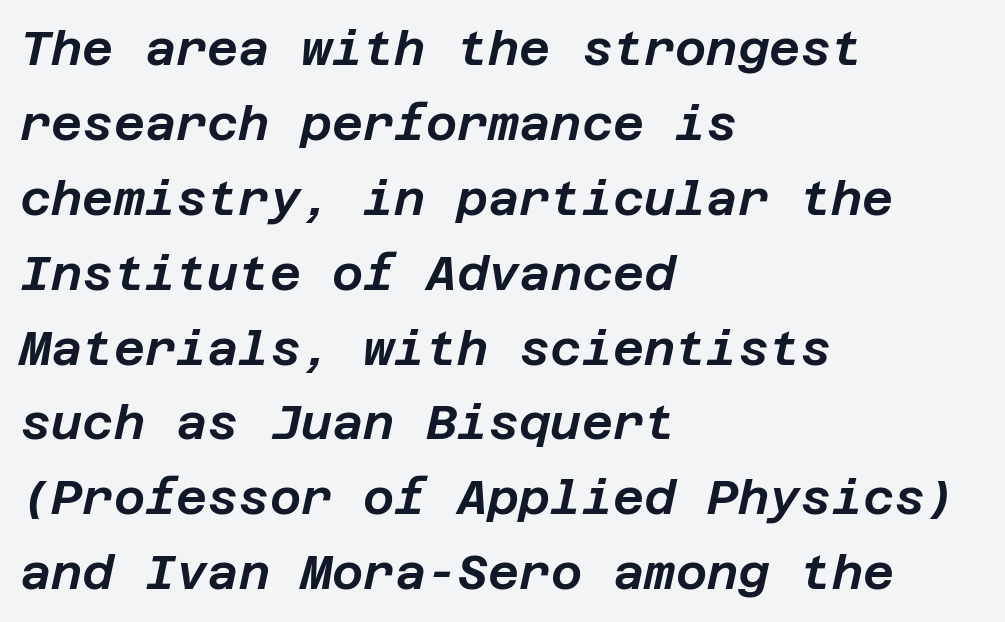
Q: Is the text italic (slanted)? A: Yes, it leans right by about 12 degrees.
Q: Is the text underlined? A: No.
Q: How is the paragraph aligned? A: Left-aligned.
Q: Is the spacing between letters normal or unusually wide? A: Normal.
Q: Is the spacing between lines tight, normal or loose? A: Normal.
Q: Width (condensed, normal, or wide)? A: Normal.
Q: Stroke contrast? A: Low.
Q: x-height? A: Large.
